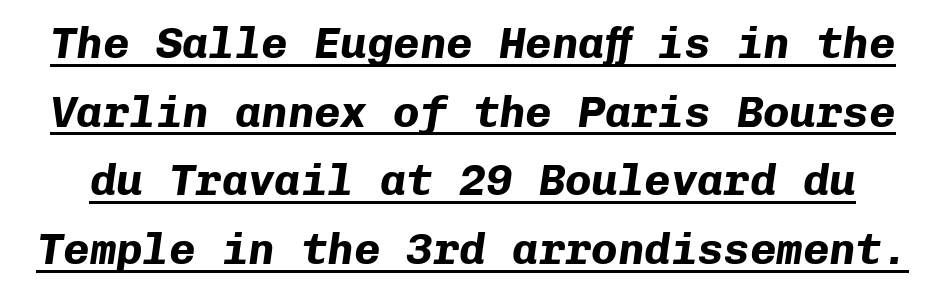
The image shows 44 px bold type, italic (leaning right), monospaced; set normal line spacing (1.56x), normal letter spacing, underlined; low stroke contrast and a medium x-height.
